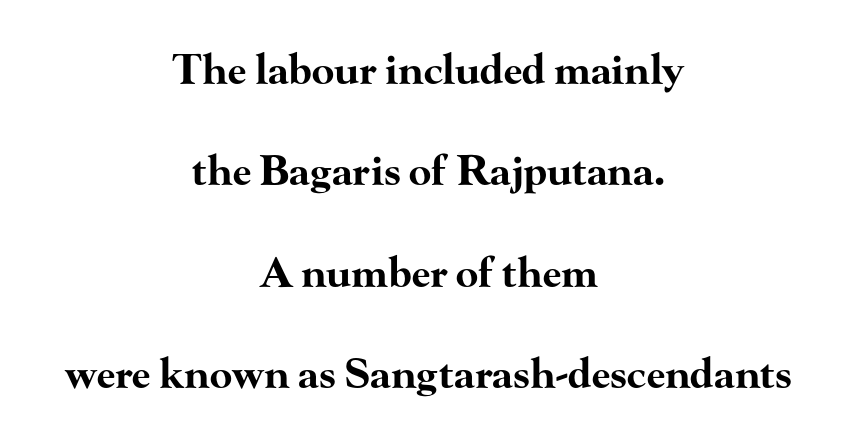
{"serif": "yes", "italic": "no", "bold": "yes", "weight": "bold", "width": "wide", "stroke_contrast": "high", "x_height": "small", "monospaced": "no", "underline": "no", "align": "center", "line_spacing": "loose", "line_spacing_ratio": 2.47, "letter_spacing": "normal", "letter_spacing_em": 0.0, "glyph_px": 41}
